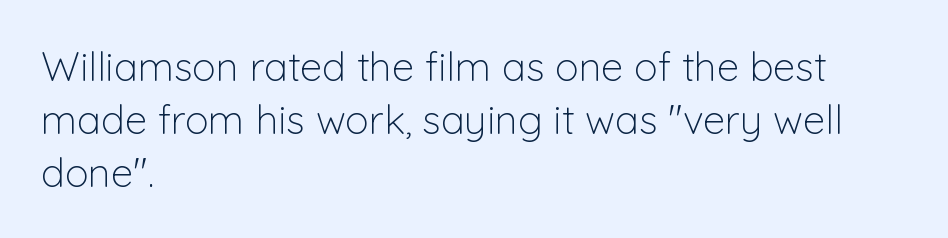
The type family on display is of the sans-serif kind. The passage shown has conventional tracking throughout. The typesetter chose a ragged-right arrangement here. Stems here are at most as thick as an everyday book face. This sample has the flowing, uneven cadence of proportional lettering.
